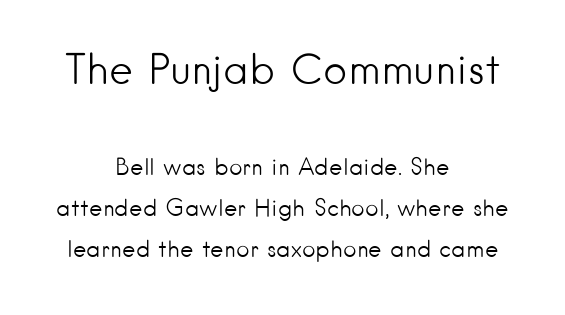
{"serif": "no", "italic": "no", "bold": "no", "weight": "light", "width": "normal", "stroke_contrast": "low", "x_height": "small", "monospaced": "no", "underline": "no", "align": "center", "line_spacing_ratio": 1.77, "letter_spacing": "normal", "letter_spacing_em": 0.0, "larger_block": "first", "size_ratio": 1.78, "glyph_px": 41}
